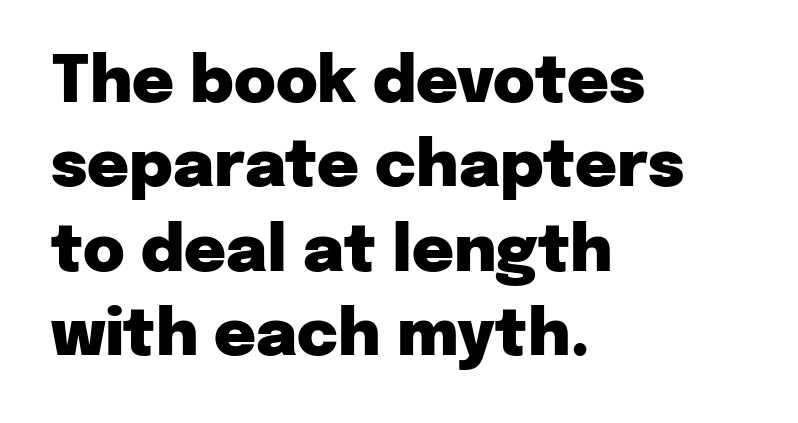
The image shows 64 px heavy sans-serif type, upright; set left-aligned, normal line spacing (1.32x), normal letter spacing, not underlined; low stroke contrast and a medium x-height.
